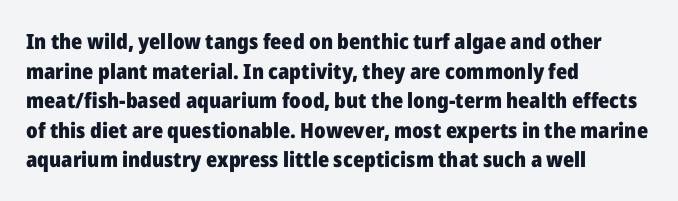
Q: Is the text bold? A: Yes.
Q: Is the text italic (slanted)? A: No, it is upright.
Q: Is the text underlined? A: No.
Q: How is the paragraph aligned? A: Left-aligned.
Q: Is the spacing between letters normal or unusually wide? A: Normal.
Q: Is the spacing between lines tight, normal or loose? A: Normal.
